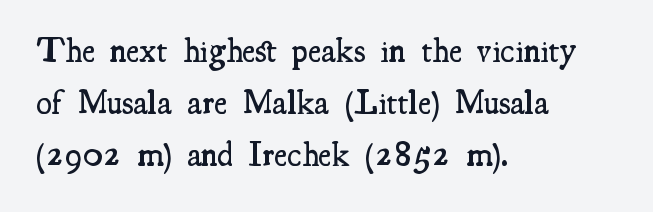
Q: Is the text bold? A: Semi-bold.
Q: Is the text italic (slanted)? A: No, it is upright.
Q: Is the typeface a serif or a sans-serif typeface? A: Serif.
Q: Is the text underlined? A: No.
Q: How is the paragraph aligned? A: Left-aligned.
Q: Is the spacing between letters normal or unusually wide? A: Normal.
Q: Is the spacing between lines tight, normal or loose? A: Normal.
Q: Width (condensed, normal, or wide)? A: Condensed.
Q: Stroke contrast? A: Medium.
Q: x-height? A: Small.
Q: Monospaced? A: No.
